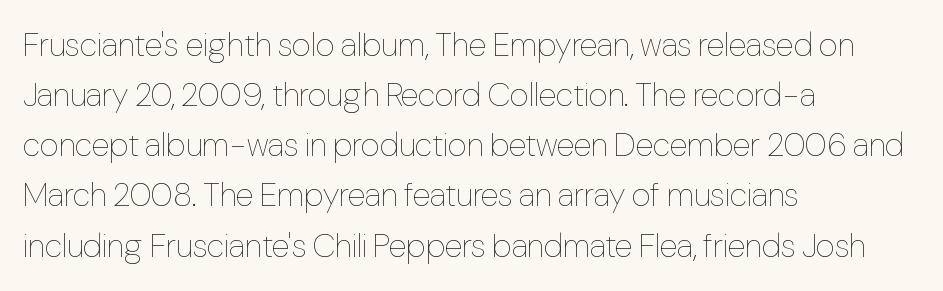
The image shows 33 px thin, condensed type, upright; set left-aligned, normal line spacing (1.52x), normal letter spacing, not underlined; low stroke contrast and a medium x-height.
